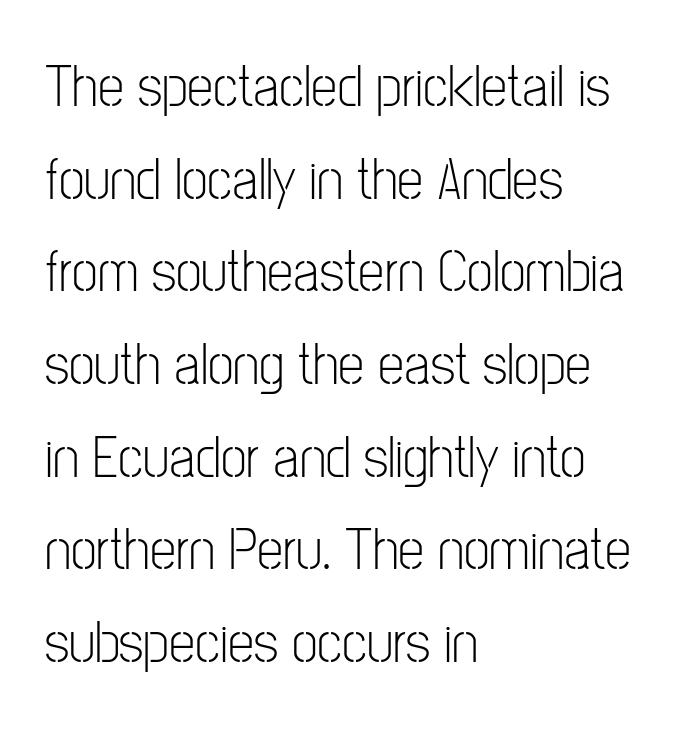
The image shows 59 px light, condensed sans-serif type, upright; set left-aligned, normal line spacing (1.57x), normal letter spacing, not underlined; low stroke contrast and a medium x-height.
